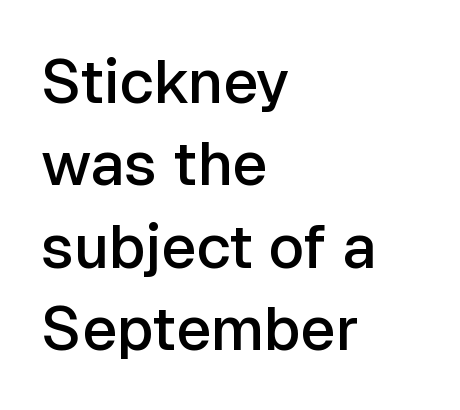
Q: Is the text bold? A: Semi-bold.
Q: Is the text italic (slanted)? A: No, it is upright.
Q: Is the typeface a serif or a sans-serif typeface? A: Sans-serif.
Q: Is the text underlined? A: No.
Q: How is the paragraph aligned? A: Left-aligned.
Q: Is the spacing between letters normal or unusually wide? A: Normal.
Q: Is the spacing between lines tight, normal or loose? A: Normal.
Q: Width (condensed, normal, or wide)? A: Normal.
Q: Stroke contrast? A: Low.
Q: x-height? A: Medium.
Q: Monospaced? A: No.
